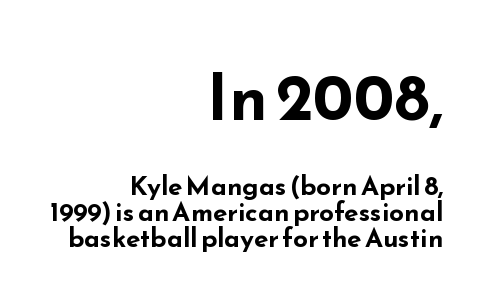
{"serif": "no", "italic": "no", "bold": "yes", "weight": "bold", "width": "wide", "stroke_contrast": "low", "x_height": "small", "monospaced": "no", "underline": "no", "align": "right", "line_spacing": "tight", "line_spacing_ratio": 1.01, "letter_spacing": "normal", "letter_spacing_em": 0.0, "larger_block": "first", "size_ratio": 2.5, "glyph_px": 65}
